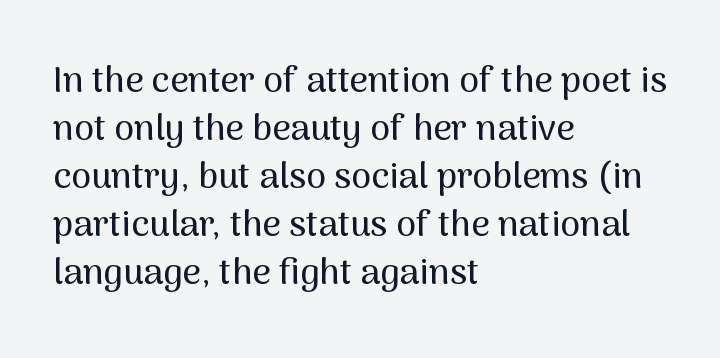
The image shows 36 px sans-serif type, upright; set left-aligned, normal line spacing (1.33x), normal letter spacing, not underlined; medium stroke contrast and a medium x-height.
